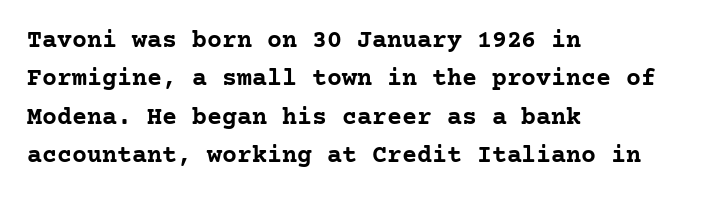
Q: Is the text bold? A: Yes.
Q: Is the text italic (slanted)? A: No, it is upright.
Q: Is the text underlined? A: No.
Q: How is the paragraph aligned? A: Left-aligned.
Q: Is the spacing between letters normal or unusually wide? A: Normal.
Q: Is the spacing between lines tight, normal or loose? A: Normal.
